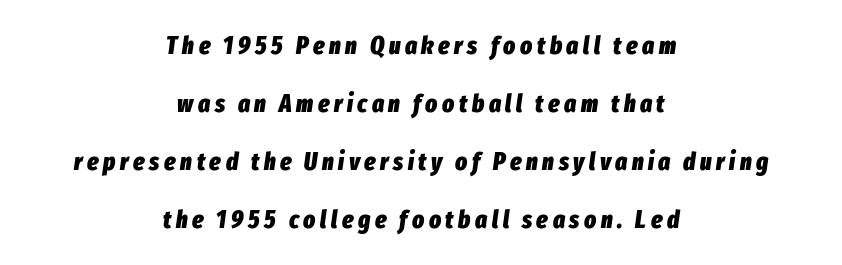
In terms of weight, the rendering is a true, heavy bold. Horizontal alignment here is central, giving a formal, balanced look. Would a proofreader flag this as italicized? Yes. Nobody drew a line under any word here.
